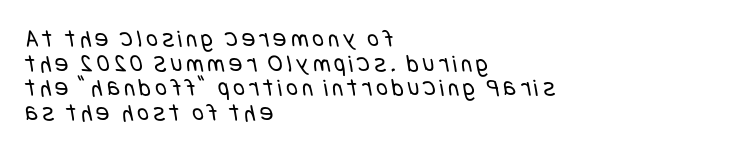
The image shows 25 px text type; set left-aligned, tight line spacing (0.99x), not underlined.
